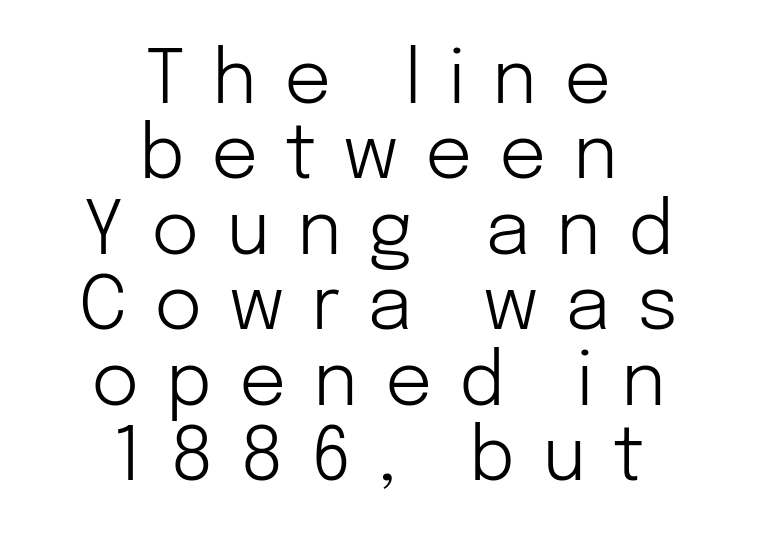
The image shows 74 px light sans-serif type, upright; set centered, tight line spacing (1.02x), unusually wide letter spacing (+0.36 em), not underlined; low stroke contrast and a medium x-height.
